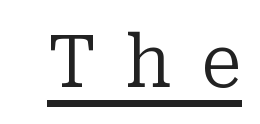
Look at the bottom of the vertical strokes: they flare into serifs here. The letters stand upright; this is a roman face. These lines are rendered in a variable-pitch font. A quiet, ordinary-to-light weight characterises the typeface. The horizontal fit of the characters is loose and conspicuously gappy.
